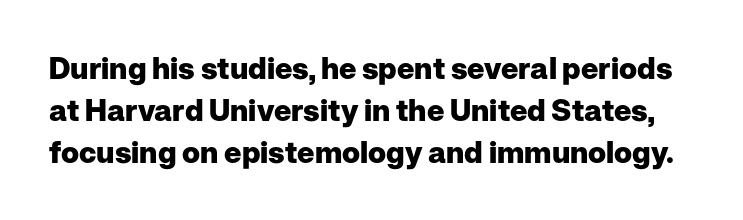
Each letter keeps its own natural width here, so spacing adapts to shape. You could call the tracking neutral — neither tight nor loose. Letterform terminals end flat and unadorned throughout the passage. Italic? Not at all — the glyphs are vertical. Emphasis by weight is at full strength: bold.
